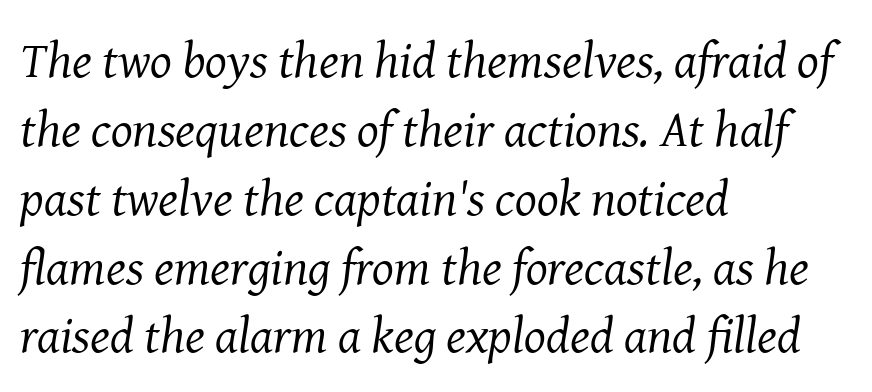
Q: Is the text bold? A: No.
Q: Is the text italic (slanted)? A: Yes, it leans right by about 8 degrees.
Q: Is the typeface a serif or a sans-serif typeface? A: Serif.
Q: Is the text underlined? A: No.
Q: How is the paragraph aligned? A: Left-aligned.
Q: Is the spacing between letters normal or unusually wide? A: Normal.
Q: Is the spacing between lines tight, normal or loose? A: Normal.
Q: Width (condensed, normal, or wide)? A: Normal.
Q: Stroke contrast? A: Medium.
Q: x-height? A: Medium.
Q: Monospaced? A: No.
